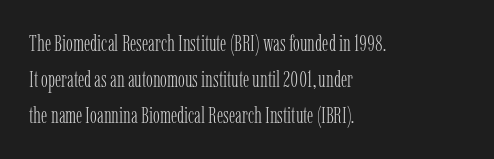
{"italic": "no", "bold": "no", "underline": "no", "align": "left", "line_spacing": "normal", "line_spacing_ratio": 1.57, "letter_spacing": "normal", "letter_spacing_em": 0.0, "glyph_px": 23}
